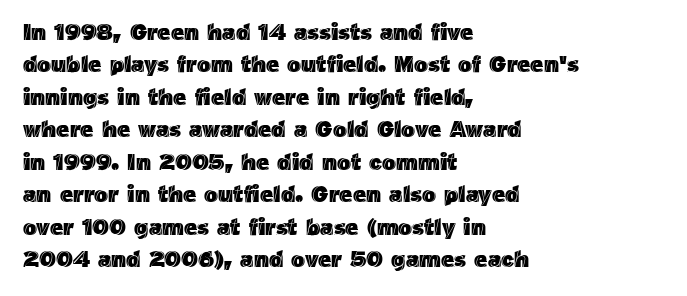
The image shows 23 px text type, upright; set left-aligned, normal line spacing (1.41x), normal letter spacing, not underlined.
